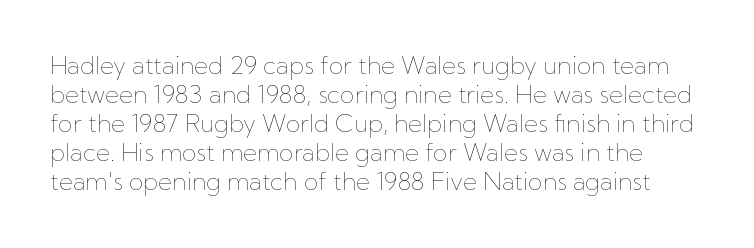
Q: Is the text bold? A: No.
Q: Is the text italic (slanted)? A: No, it is upright.
Q: Is the text underlined? A: No.
Q: Is the spacing between letters normal or unusually wide? A: Normal.
